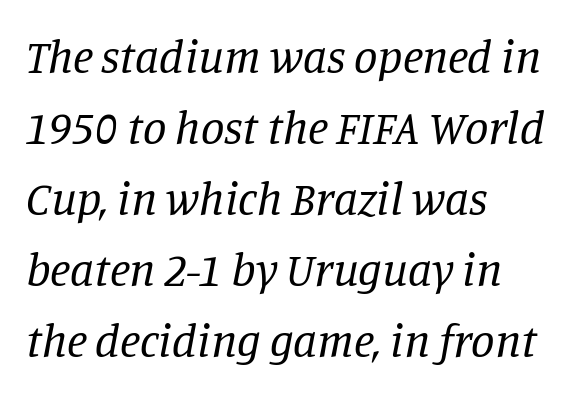
{"serif": "yes", "italic": "yes", "lean": "right", "slant_degrees": 11, "bold": "no", "weight": "regular", "width": "normal", "stroke_contrast": "low", "x_height": "large", "monospaced": "no", "underline": "no", "align": "left", "line_spacing": "normal", "line_spacing_ratio": 1.51, "letter_spacing": "normal", "letter_spacing_em": 0.0, "glyph_px": 47}
